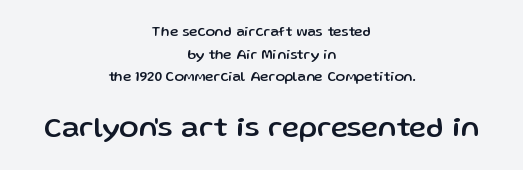
Decoration check: the copy has no underline. Each letter keeps its own natural width here, so spacing adapts to shape. In CSS terms this would be text-align: center. You could call the tracking neutral — neither tight nor loose.
